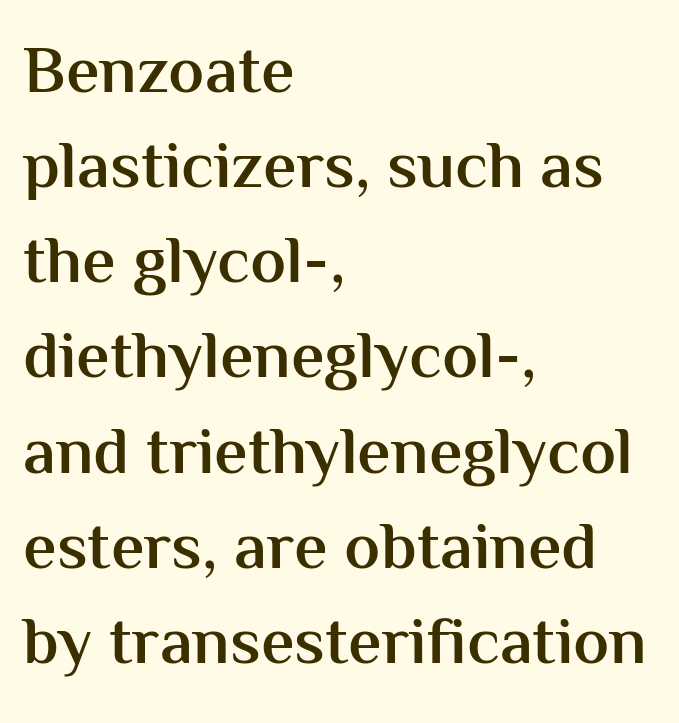
The image shows 67 px semibold sans-serif type, upright; set left-aligned, normal line spacing (1.42x), normal letter spacing, not underlined; medium stroke contrast and a medium x-height.
